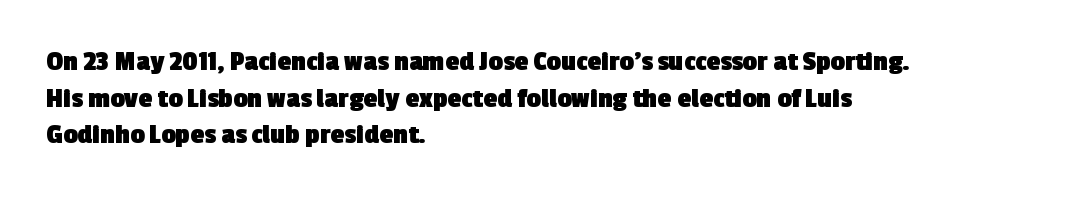
A typesetter would label this face a sans. The tracking reads as untouched default to a designer's eye. You could not count columns in this text — the font is proportionally spaced. In terms of leading, this rendering sits right in the middle.
